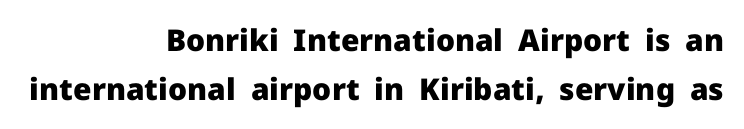
{"serif": "no", "italic": "no", "bold": "yes", "weight": "heavy", "width": "normal", "stroke_contrast": "low", "x_height": "medium", "monospaced": "no", "underline": "no", "align": "right", "line_spacing": "normal", "line_spacing_ratio": 1.62, "letter_spacing": "normal", "letter_spacing_em": 0.0, "glyph_px": 30}
